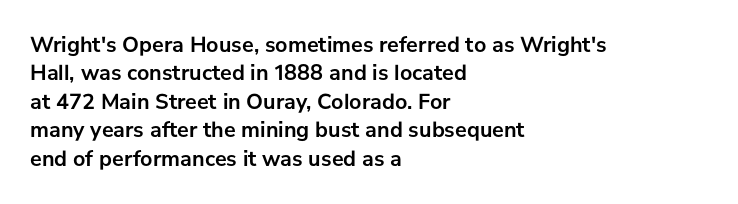
This is the regular roman posture of the typeface. The lines in this sample share a left origin and differ only in where they stop. Standard letterfit; no display-style spreading of the glyphs. Heavy-handed strokes throughout: this text is bold. The space directly below the letters is spotless.
